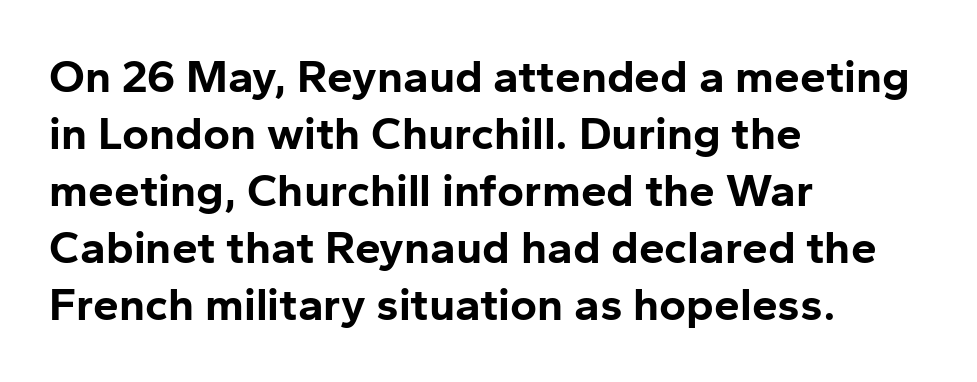
{"serif": "no", "italic": "no", "bold": "yes", "weight": "bold", "width": "normal", "stroke_contrast": "low", "x_height": "medium", "monospaced": "no", "underline": "no", "align": "left", "line_spacing_ratio": 1.24, "letter_spacing": "normal", "letter_spacing_em": 0.0, "glyph_px": 46}
